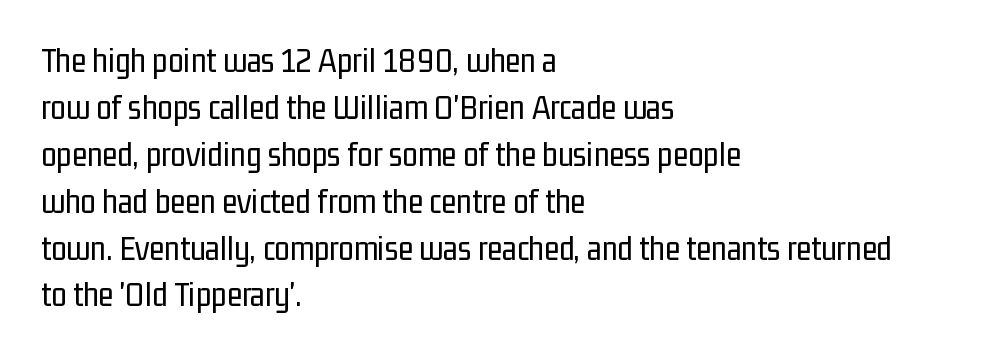
Notice how the passage keeps a crisp vertical edge on the left only. The face used here is proportionally spaced, like ordinary book or web type. Stroke thickness stays within the range of a standard reading face or lighter. Each row of text sits above clean, open space.
